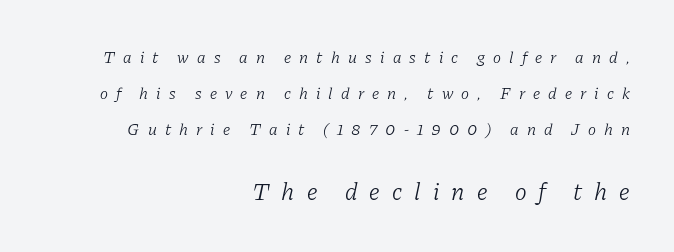
Q: Is the text bold? A: No.
Q: Is the text italic (slanted)? A: Yes, it leans right by about 11 degrees.
Q: Is the text underlined? A: No.
Q: How is the paragraph aligned? A: Right-aligned.
Q: Is the spacing between letters normal or unusually wide? A: Unusually wide.
Q: Is the spacing between lines tight, normal or loose? A: Loose.
Q: Which block of text is set in a larger size, the first (top) or the second (bottom)? A: The second (bottom) one.
